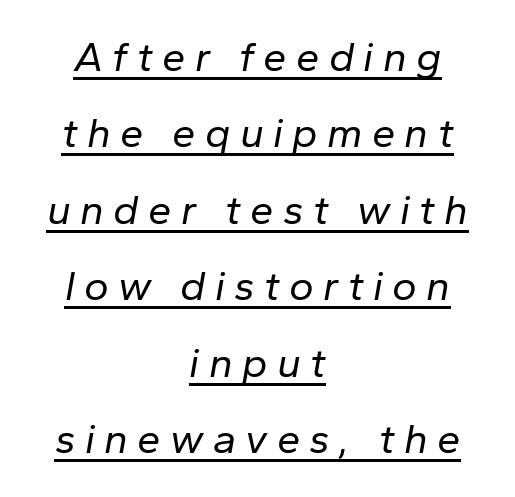
The image shows 42 px regular-weight type, italic (leaning right); set centered, line spacing 1.82x, unusually wide letter spacing (+0.22 em), underlined; low stroke contrast and a medium x-height.
